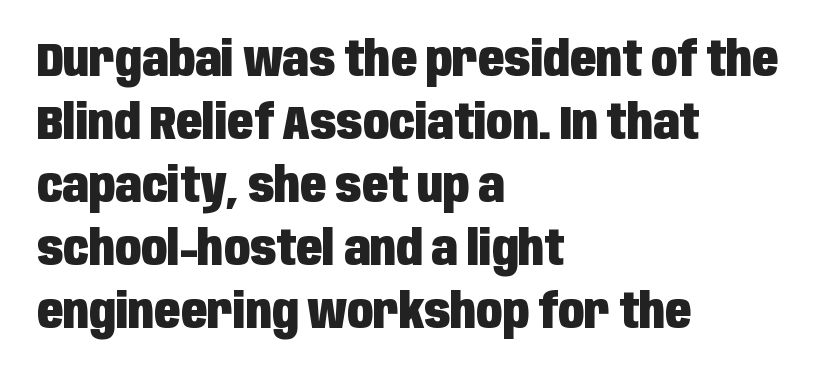
The gaps between neighbouring characters are ordinary and unremarkable. Strokes here are thick enough to call this a true bold. This block has exactly the height ordinary leading produces. Varying glyph widths throughout — classic text-font behaviour.
